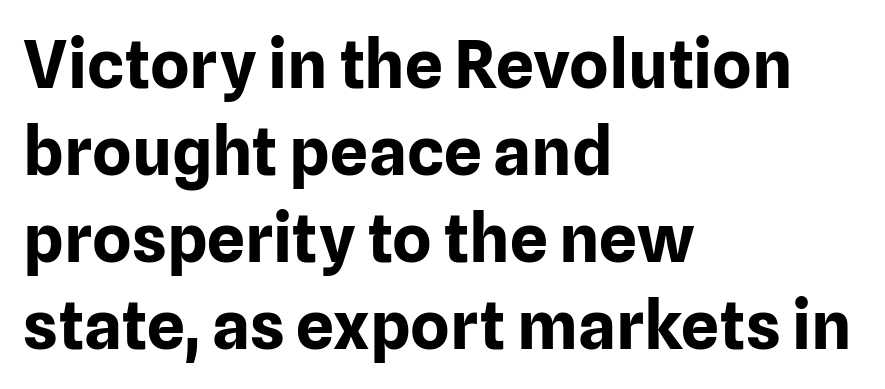
{"serif": "no", "italic": "no", "bold": "yes", "weight": "bold", "width": "normal", "stroke_contrast": "low", "x_height": "medium", "monospaced": "no", "underline": "no", "align": "left", "line_spacing": "normal", "line_spacing_ratio": 1.3, "letter_spacing": "normal", "letter_spacing_em": 0.0, "glyph_px": 67}
